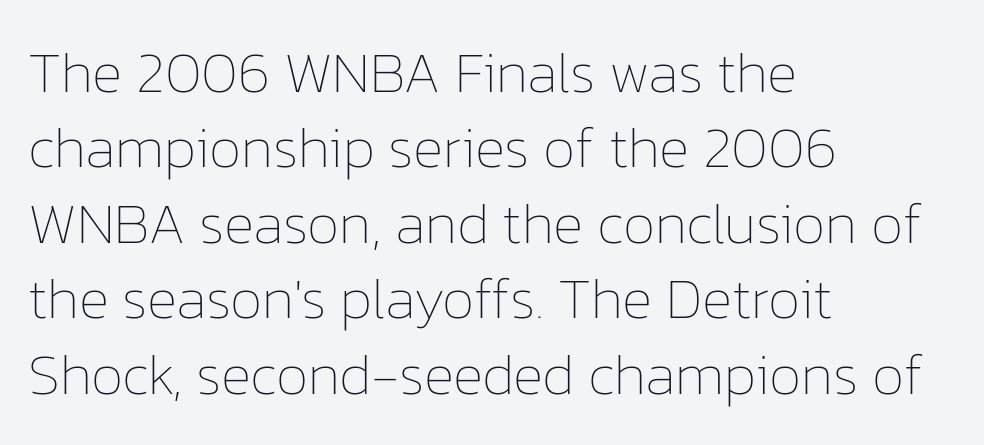
{"italic": "no", "bold": "no", "weight": "thin", "width": "normal", "stroke_contrast": "low", "x_height": "medium", "monospaced": "no", "underline": "no", "align": "left", "line_spacing": "normal", "line_spacing_ratio": 1.3, "letter_spacing": "normal", "letter_spacing_em": 0.0, "glyph_px": 58}
